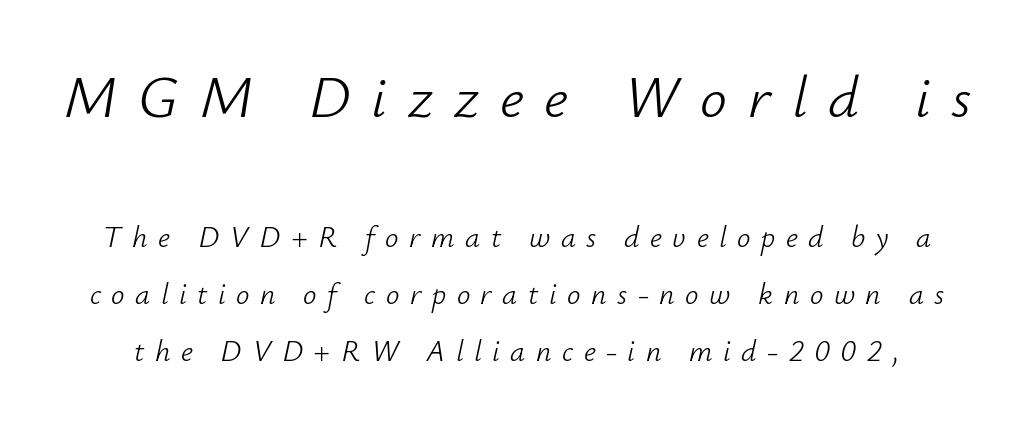
The typesetting does not lean heavy: it is not bold. Vertically, the passage feels expansive, rows floating well apart. This sample has the flowing, uneven cadence of proportional lettering. Emphasis-style slanted type is in use. Only glyphs here, with clear space below each row. Character size in the leading block exceeds that of the trailing block.
